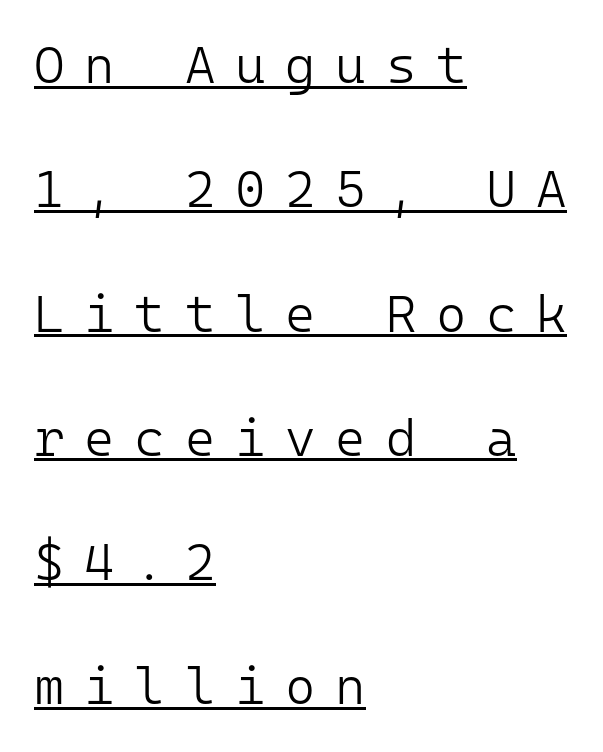
Q: Is the text bold? A: No.
Q: Is the text italic (slanted)? A: No, it is upright.
Q: Is the typeface a serif or a sans-serif typeface? A: Sans-serif.
Q: Is the text underlined? A: Yes.
Q: How is the paragraph aligned? A: Left-aligned.
Q: Is the spacing between letters normal or unusually wide? A: Unusually wide.
Q: Is the spacing between lines tight, normal or loose? A: Loose.
Q: Width (condensed, normal, or wide)? A: Normal.
Q: Stroke contrast? A: Low.
Q: x-height? A: Medium.
Q: Monospaced? A: Yes.
